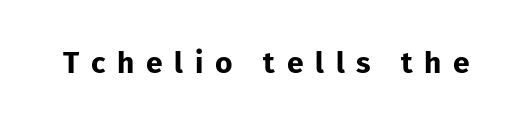
Q: Is the text bold? A: Yes.
Q: Is the text italic (slanted)? A: No, it is upright.
Q: Is the typeface a serif or a sans-serif typeface? A: Sans-serif.
Q: Is the text underlined? A: No.
Q: Is the spacing between letters normal or unusually wide? A: Unusually wide.
Q: Width (condensed, normal, or wide)? A: Normal.
Q: Stroke contrast? A: Low.
Q: x-height? A: Medium.
Q: Monospaced? A: No.
